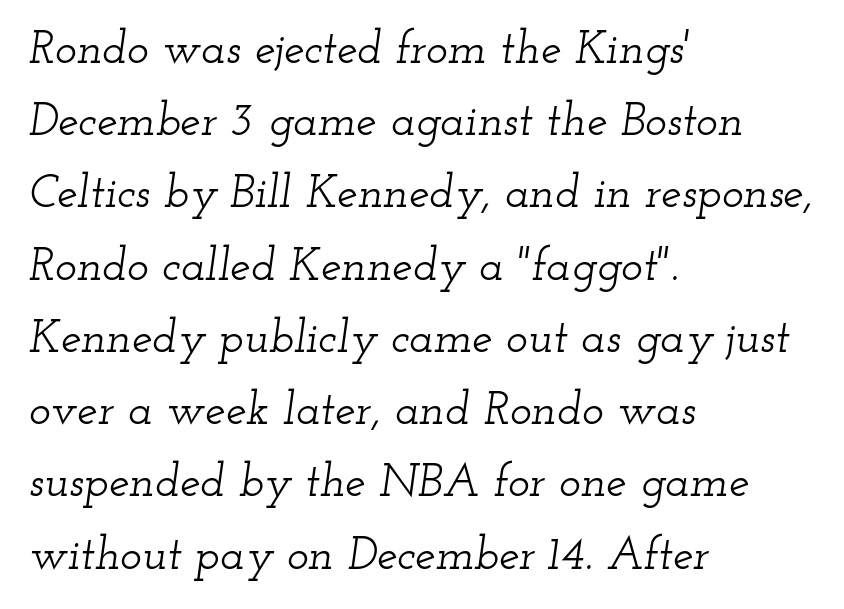
Q: Is the text italic (slanted)? A: Yes, it leans right by about 12 degrees.
Q: Is the typeface a serif or a sans-serif typeface? A: Serif.
Q: Is the text underlined? A: No.
Q: How is the paragraph aligned? A: Left-aligned.
Q: Is the spacing between letters normal or unusually wide? A: Normal.
Q: Is the spacing between lines tight, normal or loose? A: Normal.
Q: Width (condensed, normal, or wide)? A: Wide.
Q: Stroke contrast? A: Low.
Q: x-height? A: Small.
Q: Monospaced? A: No.
